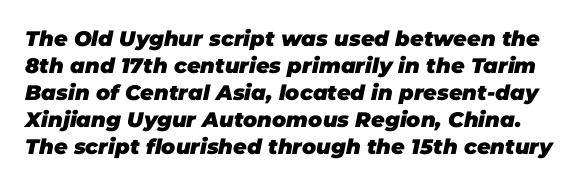
{"italic": "yes", "lean": "right", "slant_degrees": 11, "bold": "yes", "underline": "no", "line_spacing": "normal", "line_spacing_ratio": 1.29, "letter_spacing": "normal", "letter_spacing_em": 0.0, "glyph_px": 21}
